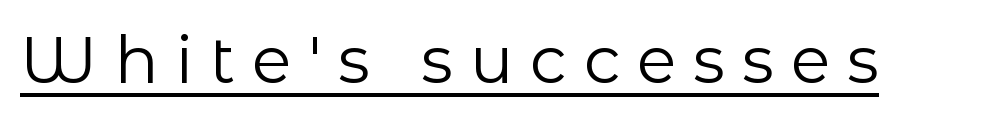
Q: Is the text bold? A: No.
Q: Is the text italic (slanted)? A: No, it is upright.
Q: Is the typeface a serif or a sans-serif typeface? A: Sans-serif.
Q: Is the text underlined? A: Yes.
Q: Is the spacing between letters normal or unusually wide? A: Unusually wide.
Q: Width (condensed, normal, or wide)? A: Normal.
Q: Stroke contrast? A: Low.
Q: x-height? A: Medium.
Q: Monospaced? A: No.
